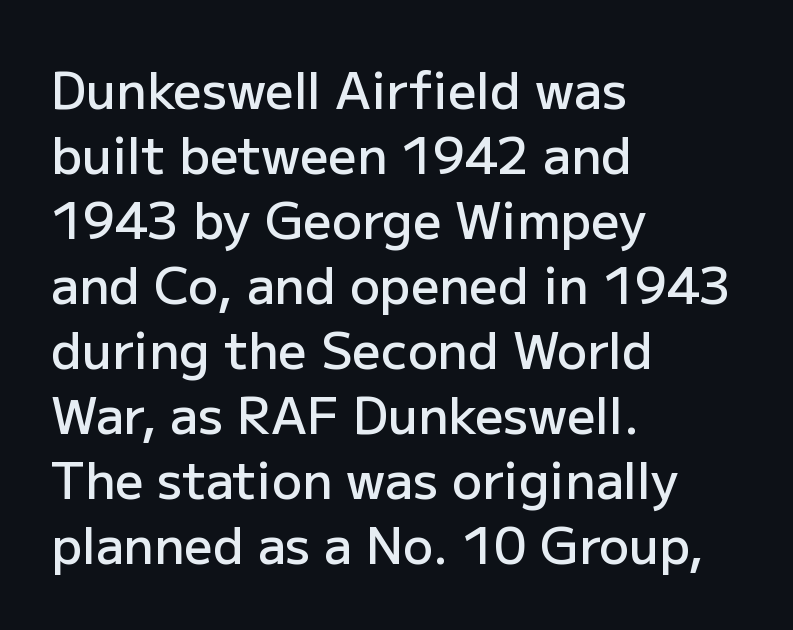
The image shows 50 px semibold sans-serif type, upright; set left-aligned, normal line spacing (1.3x), normal letter spacing, not underlined; low stroke contrast and a medium x-height.
